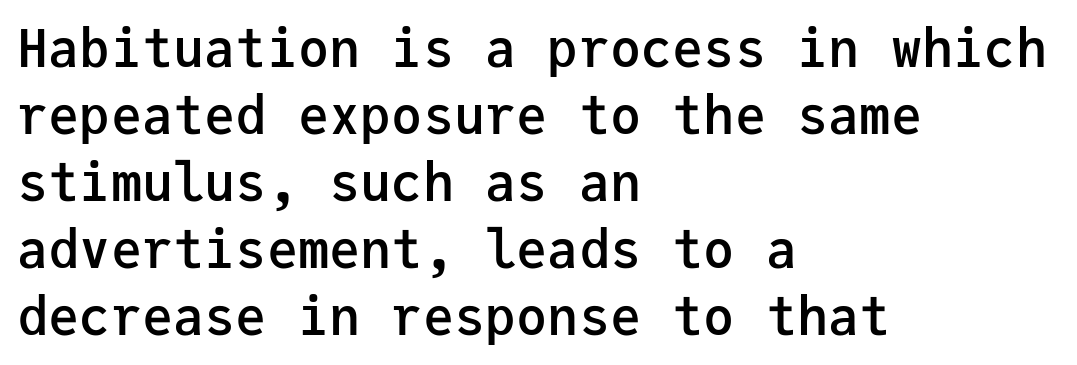
{"serif": "no", "italic": "no", "bold": "semi", "weight": "semibold", "width": "normal", "stroke_contrast": "low", "x_height": "medium", "monospaced": "yes", "underline": "no", "align": "left", "line_spacing": "normal", "line_spacing_ratio": 1.29, "letter_spacing": "normal", "letter_spacing_em": 0.0, "glyph_px": 52}
